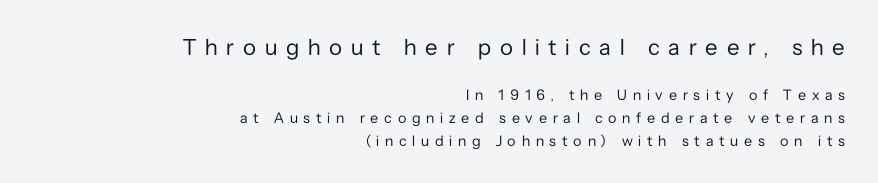
{"italic": "no", "bold": "no", "underline": "no", "align": "right", "line_spacing": "normal", "line_spacing_ratio": 1.52, "letter_spacing": "wide", "letter_spacing_em": 0.38, "larger_block": "first", "size_ratio": 1.53, "glyph_px": 23}
